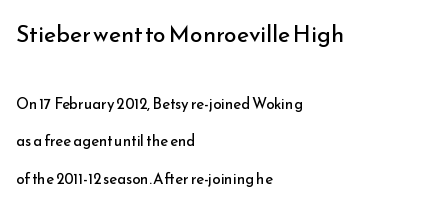
A light-to-regular cut is what we see here. Successive baselines arrive slowly, with a big drop between each. The type sits square on the baseline with zero lean. The string is rendered with underlining switched off.
